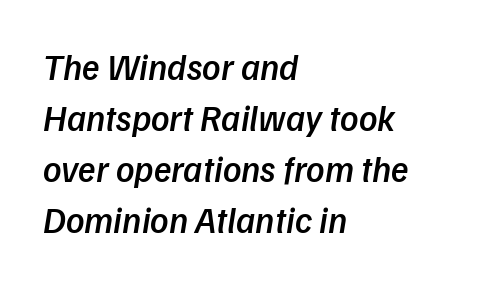
{"serif": "no", "bold": "semi", "weight": "semibold", "width": "normal", "stroke_contrast": "low", "x_height": "medium", "monospaced": "no", "underline": "no", "align": "left", "line_spacing": "normal", "line_spacing_ratio": 1.42, "letter_spacing": "normal", "letter_spacing_em": 0.0, "glyph_px": 36}
